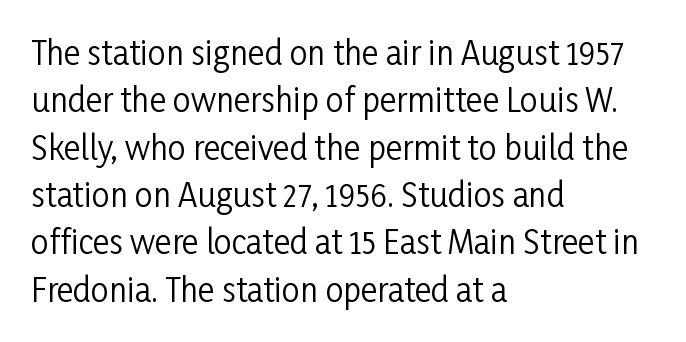
{"serif": "no", "italic": "no", "bold": "no", "weight": "regular", "width": "condensed", "stroke_contrast": "low", "x_height": "medium", "monospaced": "no", "underline": "no", "align": "left", "line_spacing": "normal", "line_spacing_ratio": 1.48, "letter_spacing": "normal", "letter_spacing_em": 0.0, "glyph_px": 32}
